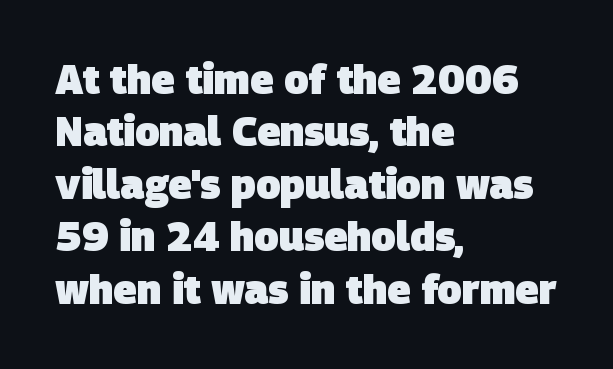
Q: Is the text bold? A: Yes.
Q: Is the typeface a serif or a sans-serif typeface? A: Sans-serif.
Q: Is the text underlined? A: No.
Q: How is the paragraph aligned? A: Left-aligned.
Q: Is the spacing between letters normal or unusually wide? A: Normal.
Q: Is the spacing between lines tight, normal or loose? A: Normal.
Q: Width (condensed, normal, or wide)? A: Normal.
Q: Stroke contrast? A: Low.
Q: x-height? A: Large.
Q: Monospaced? A: No.
